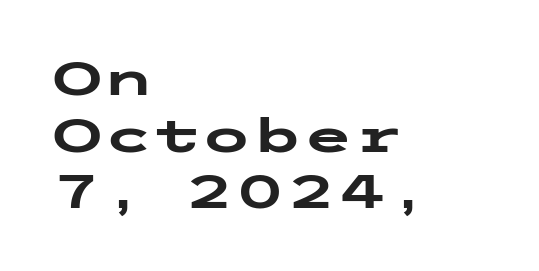
The font's upright variant was chosen for this text. Letterform terminals end flat and unadorned throughout the passage. What stands out about the letter spacing? Nothing — it is the standard amount. Alignment: flush left. The area under the type is left untouched.
